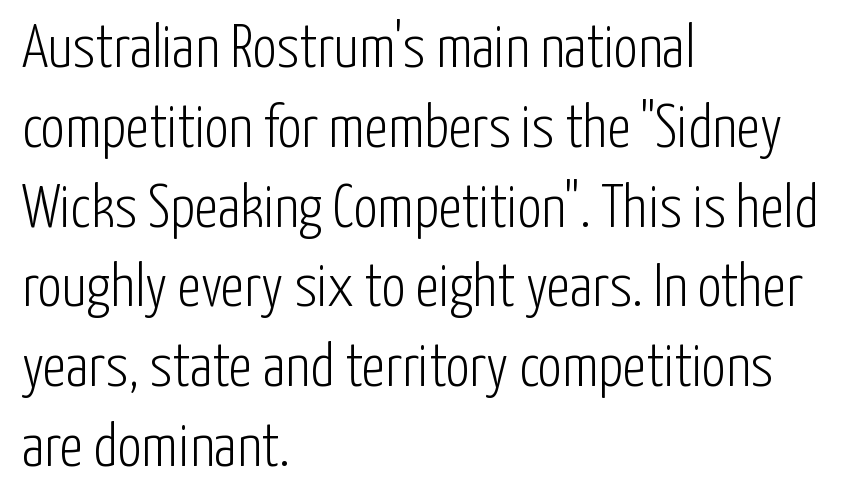
The image shows 60 px light, condensed sans-serif type, upright; set left-aligned, normal line spacing (1.33x), normal letter spacing, not underlined; low stroke contrast and a medium x-height.
